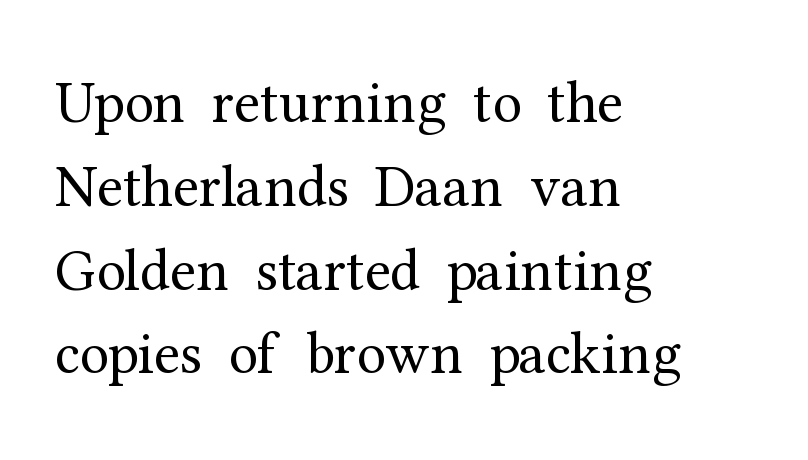
{"serif": "yes", "italic": "no", "bold": "no", "weight": "regular", "width": "normal", "stroke_contrast": "medium", "x_height": "medium", "monospaced": "no", "underline": "no", "align": "left", "line_spacing": "normal", "line_spacing_ratio": 1.42, "letter_spacing": "normal", "letter_spacing_em": 0.0, "glyph_px": 59}
